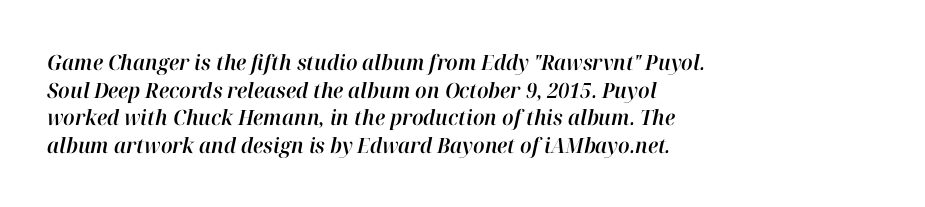
Quick note: interline space is typical. Would a proofreader flag this as italicized? Yes. The space directly below the letters is spotless. This rendering leaves character spacing at its baseline value. Where is the straight margin? On the left.
